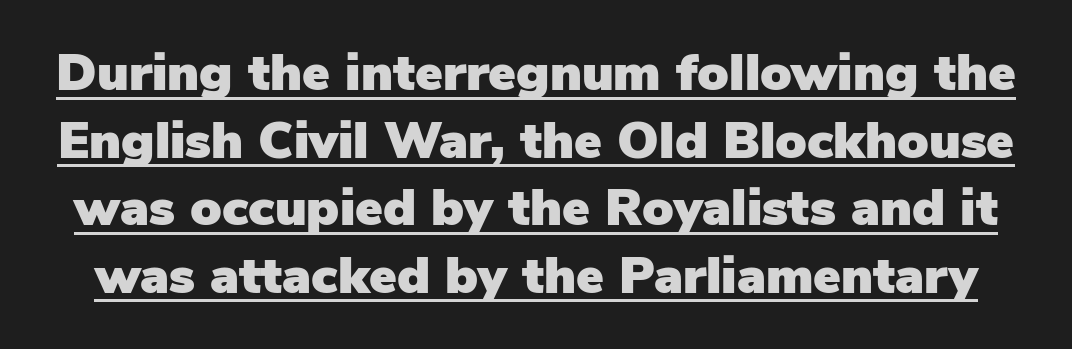
Every character sits straight up, as roman type does. Here the designer chose a conventional face with non-uniform glyph widths. Classification — sans serif. The lines sit at an ordinary, default distance from one another.
